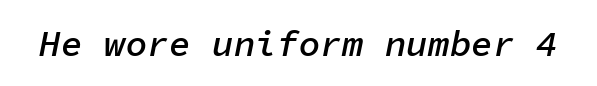
Glance below the letters and you will spot only blank space. The face used here is monospaced, like something from a code editor. A fair bit of extra ink — the face is semibold, not bold. The face used here has a pronounced slope to its letters.
